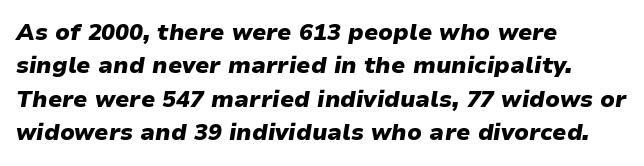
{"italic": "yes", "lean": "right", "slant_degrees": 9, "bold": "yes", "underline": "no", "align": "left", "line_spacing": "normal", "line_spacing_ratio": 1.45, "letter_spacing": "normal", "letter_spacing_em": 0.0, "glyph_px": 23}
